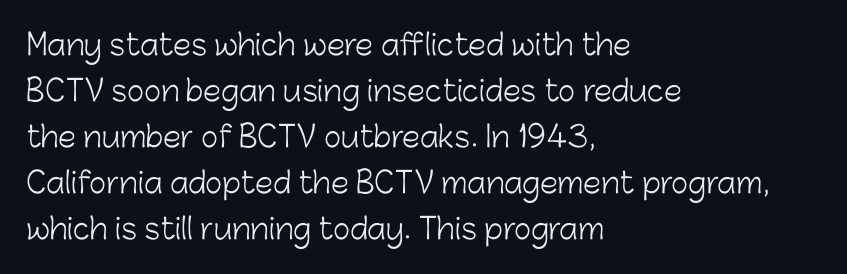
{"serif": "no", "italic": "no", "bold": "no", "weight": "light", "width": "normal", "stroke_contrast": "low", "x_height": "medium", "monospaced": "no", "underline": "no", "align": "left", "line_spacing": "normal", "line_spacing_ratio": 1.59, "letter_spacing": "normal", "letter_spacing_em": 0.0, "glyph_px": 29}
